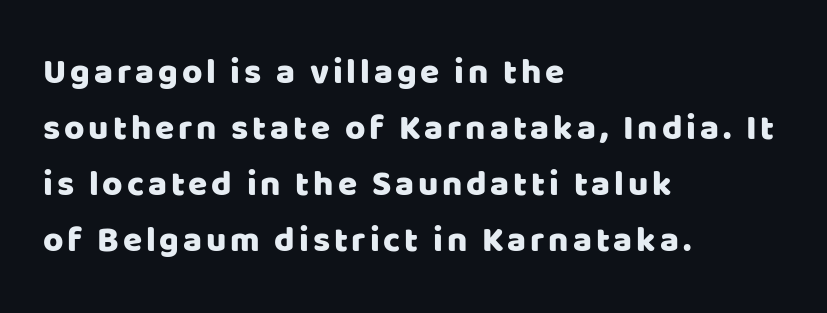
Q: Is the text italic (slanted)? A: No, it is upright.
Q: Is the typeface a serif or a sans-serif typeface? A: Sans-serif.
Q: Is the text underlined? A: No.
Q: How is the paragraph aligned? A: Left-aligned.
Q: Is the spacing between lines tight, normal or loose? A: Normal.
Q: Width (condensed, normal, or wide)? A: Normal.
Q: Stroke contrast? A: Low.
Q: x-height? A: Large.
Q: Monospaced? A: No.
